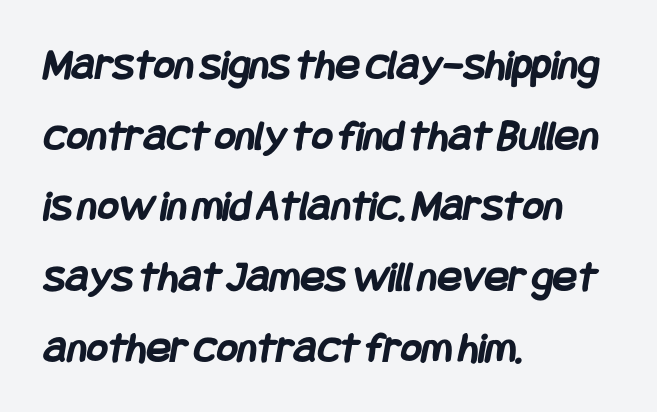
Every row of glyphs begins at an identical x-position on the left. Regarding leading, the lines here are spaced in the standard way. I'd describe the lettering as bold — thick and assertive. Standard letterfit; no display-style spreading of the glyphs. Lines of text with bare space underneath.
